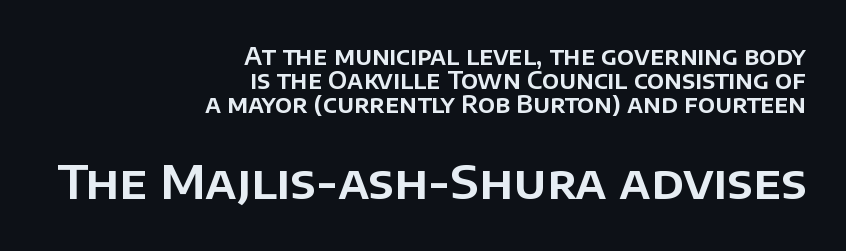
Q: Is the text italic (slanted)? A: No, it is upright.
Q: Is the typeface a serif or a sans-serif typeface? A: Sans-serif.
Q: Is the text underlined? A: No.
Q: How is the paragraph aligned? A: Right-aligned.
Q: Is the spacing between letters normal or unusually wide? A: Normal.
Q: Is the spacing between lines tight, normal or loose? A: Tight.
Q: Which block of text is set in a larger size, the first (top) or the second (bottom)? A: The second (bottom) one.
Q: Width (condensed, normal, or wide)? A: Normal.
Q: Stroke contrast? A: Low.
Q: x-height? A: Large.
Q: Monospaced? A: No.
